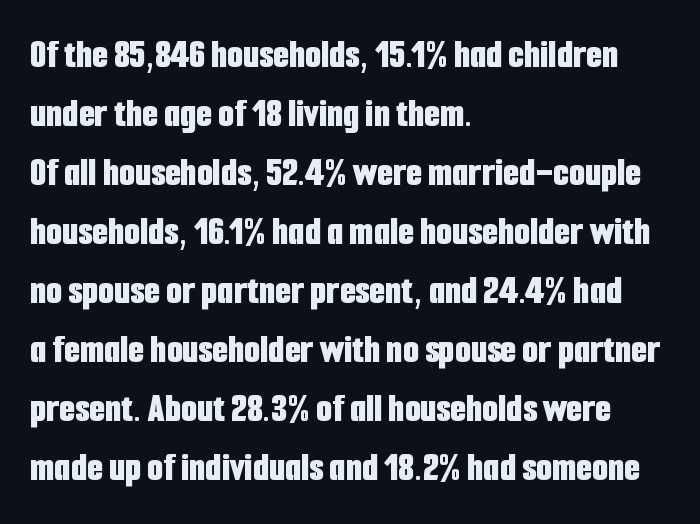
Is the block centered? No — it sits flush against the left margin. Is this a sans? Yes — the strokes have no serifs. Observe the ordinary spacing: letters are neighbours, not strangers. Quick note: not italic, upright. The passage shown is not underscored anywhere. Summary of vertical rhythm: regular, with standard interline spacing.
